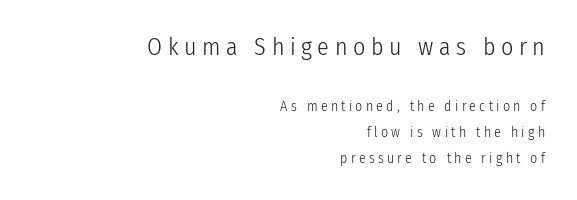
Q: Is the text bold? A: No.
Q: Is the text italic (slanted)? A: No, it is upright.
Q: Is the text underlined? A: No.
Q: How is the paragraph aligned? A: Right-aligned.
Q: Is the spacing between letters normal or unusually wide? A: Unusually wide.
Q: Which block of text is set in a larger size, the first (top) or the second (bottom)? A: The first (top) one.
